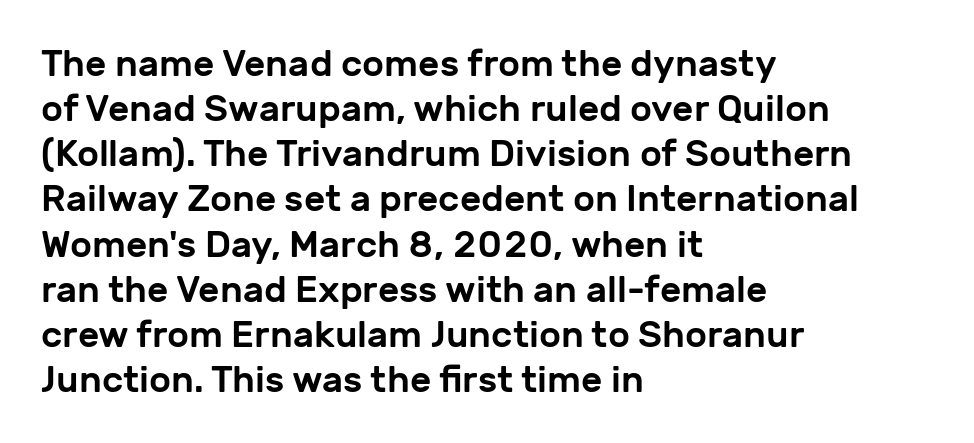
Q: Is the text italic (slanted)? A: No, it is upright.
Q: Is the typeface a serif or a sans-serif typeface? A: Sans-serif.
Q: Is the text underlined? A: No.
Q: How is the paragraph aligned? A: Left-aligned.
Q: Is the spacing between letters normal or unusually wide? A: Normal.
Q: Width (condensed, normal, or wide)? A: Normal.
Q: Stroke contrast? A: Low.
Q: x-height? A: Medium.
Q: Monospaced? A: No.
